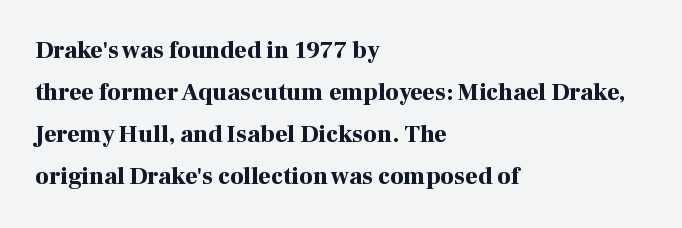
The image shows 24 px bold type, upright; set left-aligned, line spacing 1.75x, normal letter spacing, not underlined.
